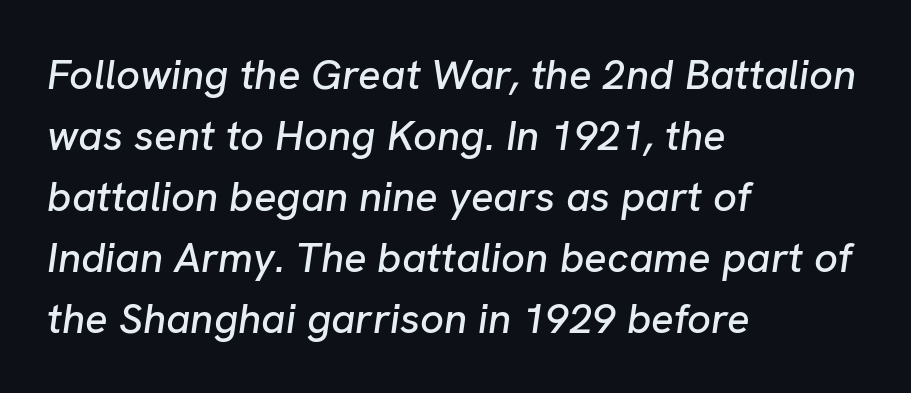
{"italic": "yes", "lean": "right", "slant_degrees": 8, "width": "normal", "stroke_contrast": "low", "x_height": "medium", "monospaced": "no", "underline": "no", "align": "left", "line_spacing": "normal", "line_spacing_ratio": 1.45, "letter_spacing": "normal", "letter_spacing_em": 0.0, "glyph_px": 42}
